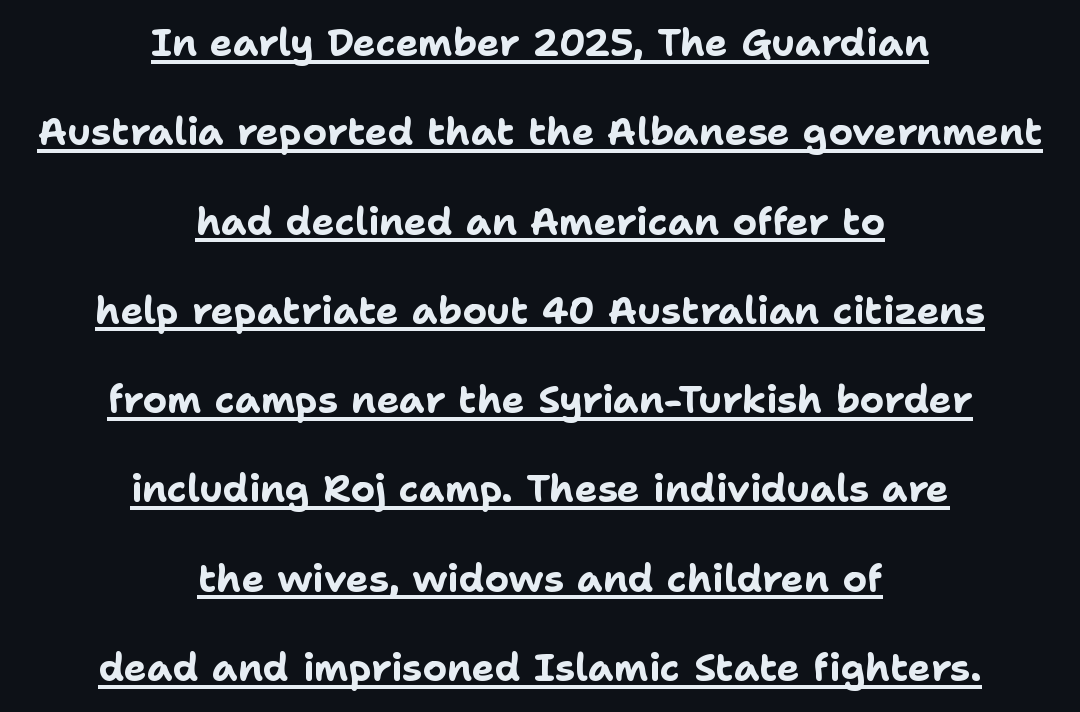
The image shows 38 px bold sans-serif type, upright; set centered, loose line spacing (2.35x), normal letter spacing, underlined; low stroke contrast and a medium x-height.
